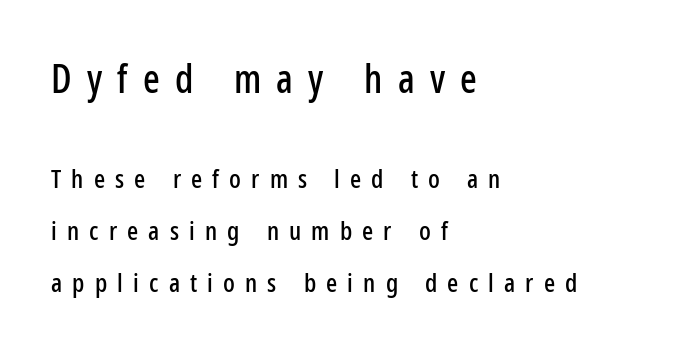
The face used here is proportionally spaced, like ordinary book or web type. Unlike italic type, these characters show no tilt at all. The words here are not underlined. Quick note: interline space is abundant.
